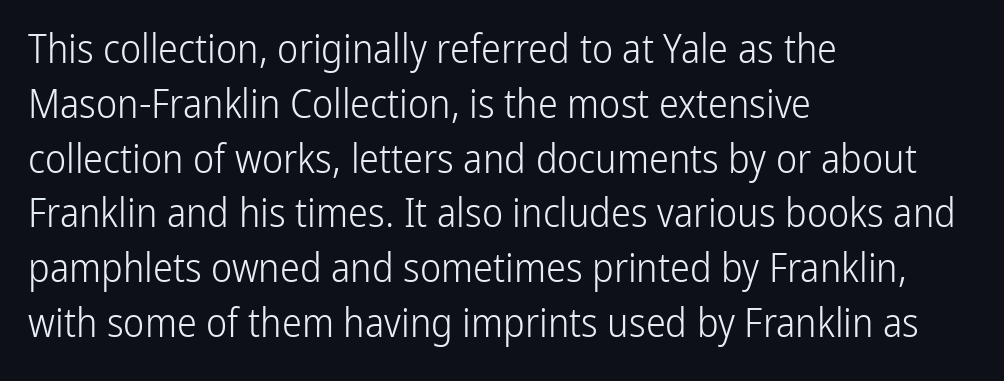
Q: Is the text bold? A: No.
Q: Is the text italic (slanted)? A: No, it is upright.
Q: Is the typeface a serif or a sans-serif typeface? A: Sans-serif.
Q: Is the text underlined? A: No.
Q: How is the paragraph aligned? A: Left-aligned.
Q: Is the spacing between letters normal or unusually wide? A: Normal.
Q: Is the spacing between lines tight, normal or loose? A: Normal.
Q: Width (condensed, normal, or wide)? A: Condensed.
Q: Stroke contrast? A: Low.
Q: x-height? A: Medium.
Q: Monospaced? A: No.
